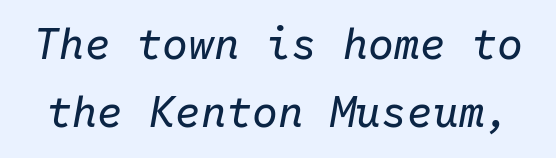
{"italic": "yes", "lean": "right", "slant_degrees": 10, "bold": "no", "weight": "regular", "width": "normal", "stroke_contrast": "low", "x_height": "medium", "monospaced": "yes", "underline": "no", "line_spacing": "normal", "line_spacing_ratio": 1.59, "letter_spacing": "normal", "letter_spacing_em": 0.0, "glyph_px": 43}
